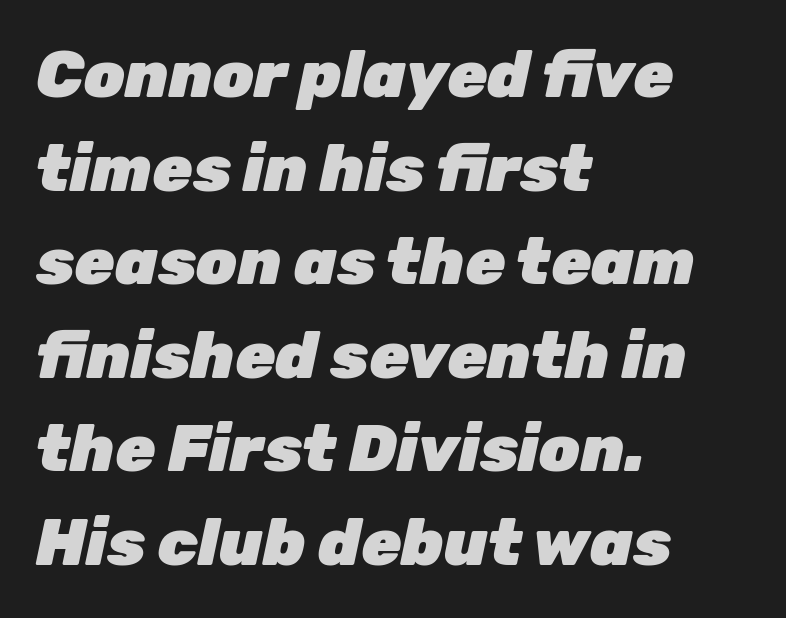
Q: Is the text bold? A: Yes.
Q: Is the text italic (slanted)? A: Yes, it leans right by about 12 degrees.
Q: Is the text underlined? A: No.
Q: How is the paragraph aligned? A: Left-aligned.
Q: Is the spacing between letters normal or unusually wide? A: Normal.
Q: Is the spacing between lines tight, normal or loose? A: Normal.
Q: Width (condensed, normal, or wide)? A: Normal.
Q: Stroke contrast? A: Low.
Q: x-height? A: Medium.
Q: Monospaced? A: No.
